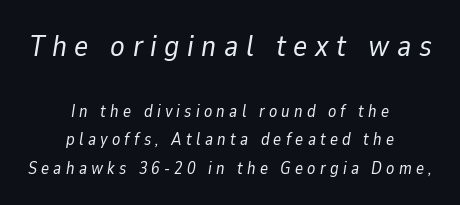
This sample has the flowing, uneven cadence of proportional lettering. The zone under the glyphs is completely vacant. Leading matches the norm, producing a regular column. The letters in the upper block stand taller than those in the block below.
